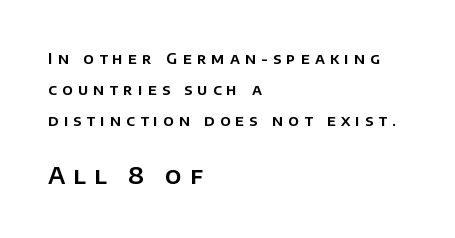
{"italic": "no", "underline": "no", "align": "left", "line_spacing": "loose", "line_spacing_ratio": 2.07, "letter_spacing": "wide", "letter_spacing_em": 0.34, "larger_block": "second", "size_ratio": 1.53, "glyph_px": 23}
